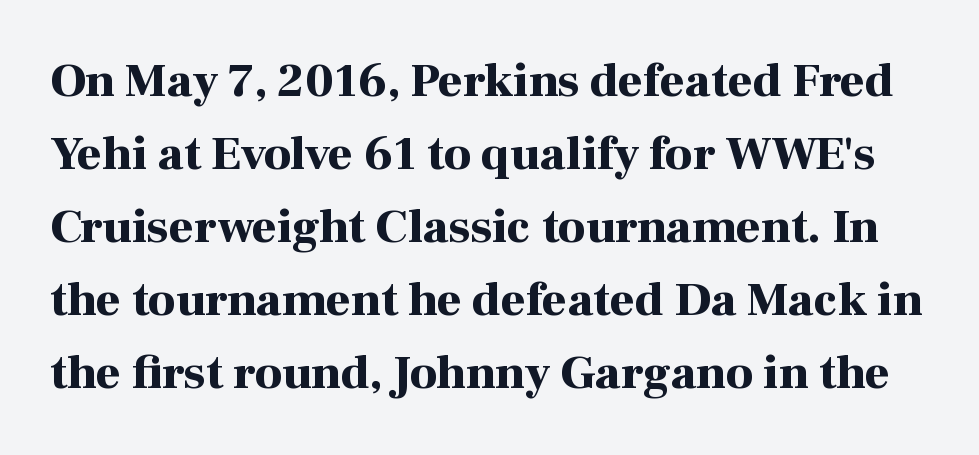
Q: Is the text bold? A: Yes.
Q: Is the text italic (slanted)? A: No, it is upright.
Q: Is the typeface a serif or a sans-serif typeface? A: Serif.
Q: Is the text underlined? A: No.
Q: Is the spacing between letters normal or unusually wide? A: Normal.
Q: Is the spacing between lines tight, normal or loose? A: Normal.
Q: Width (condensed, normal, or wide)? A: Normal.
Q: Stroke contrast? A: High.
Q: x-height? A: Medium.
Q: Monospaced? A: No.
